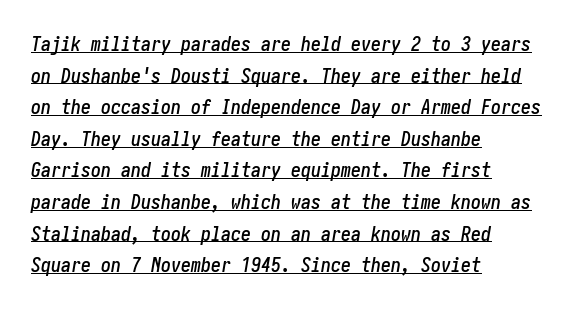
The image shows 20 px text type, italic (leaning right); set left-aligned, normal line spacing (1.58x), normal letter spacing, underlined.
